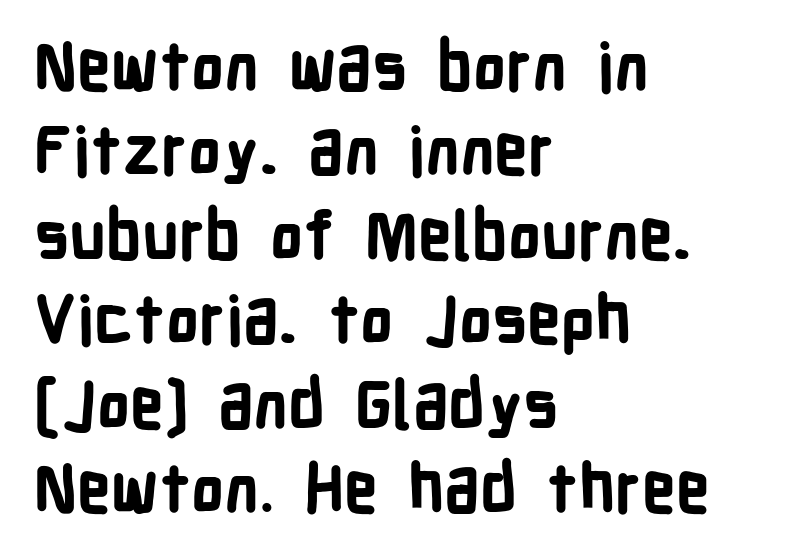
The horizontal fit of the characters is conventional and even. Baseline-to-baseline distance is the conventional proportion of letter height. The ragged edge is on the right, which tells us the setting is flush left. Observe the absence of serifs on each vertical stroke in this sample. Weight check: bold — yes, fully. These lines are rendered in a variable-pitch font.
